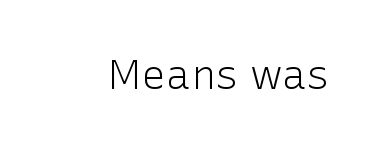
Q: Is the text bold? A: No.
Q: Is the text italic (slanted)? A: No, it is upright.
Q: Is the typeface a serif or a sans-serif typeface? A: Sans-serif.
Q: Is the text underlined? A: No.
Q: Is the spacing between letters normal or unusually wide? A: Normal.
Q: Width (condensed, normal, or wide)? A: Normal.
Q: Stroke contrast? A: Low.
Q: x-height? A: Medium.
Q: Monospaced? A: No.
